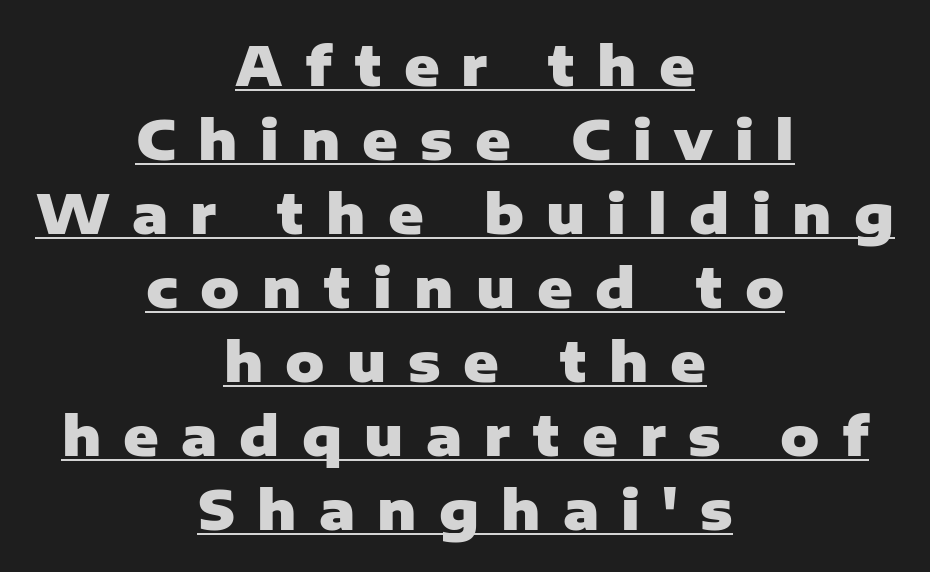
The image shows 54 px heavy sans-serif type, upright; set centered, normal line spacing (1.37x), unusually wide letter spacing (+0.41 em), underlined; low stroke contrast and a medium x-height.
